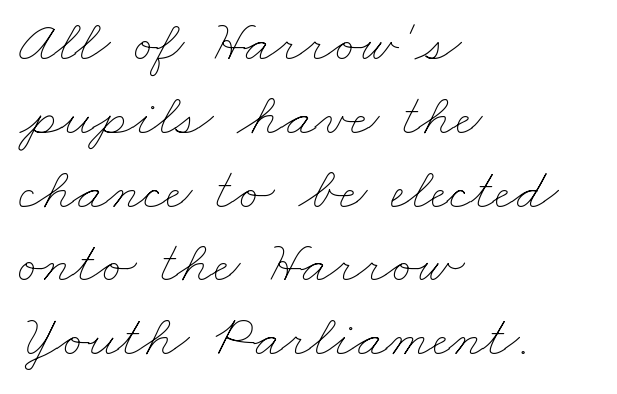
The image shows 60 px thin, wide type; set left-aligned, line spacing 1.23x, normal letter spacing, not underlined; low stroke contrast and a small x-height.
